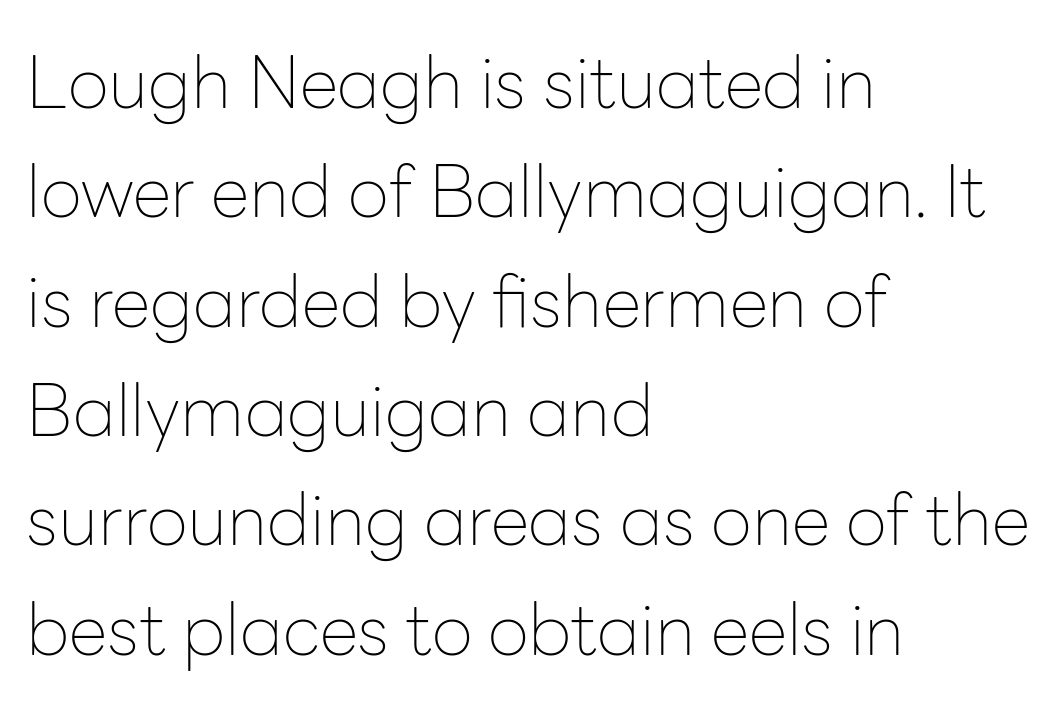
Q: Is the text bold? A: No.
Q: Is the text italic (slanted)? A: No, it is upright.
Q: Is the typeface a serif or a sans-serif typeface? A: Sans-serif.
Q: Is the text underlined? A: No.
Q: How is the paragraph aligned? A: Left-aligned.
Q: Is the spacing between letters normal or unusually wide? A: Normal.
Q: Is the spacing between lines tight, normal or loose? A: Normal.
Q: Width (condensed, normal, or wide)? A: Normal.
Q: Stroke contrast? A: Low.
Q: x-height? A: Medium.
Q: Monospaced? A: No.
